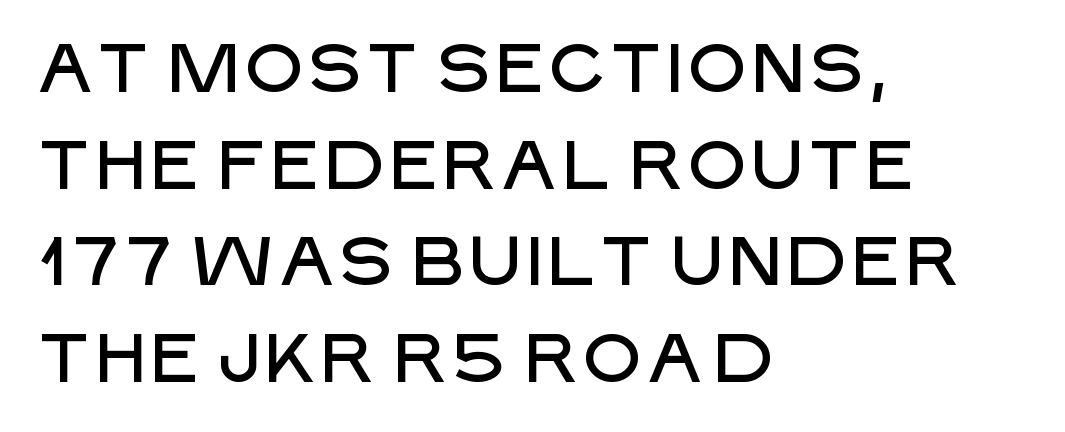
Q: Is the text italic (slanted)? A: No, it is upright.
Q: Is the typeface a serif or a sans-serif typeface? A: Sans-serif.
Q: Is the text underlined? A: No.
Q: How is the paragraph aligned? A: Left-aligned.
Q: Is the spacing between letters normal or unusually wide? A: Normal.
Q: Is the spacing between lines tight, normal or loose? A: Normal.
Q: Width (condensed, normal, or wide)? A: Normal.
Q: Stroke contrast? A: Low.
Q: x-height? A: Large.
Q: Monospaced? A: No.
